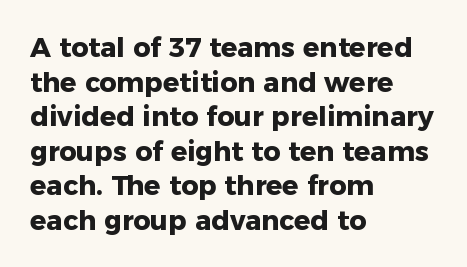
The image shows 27 px bold type, upright; set left-aligned, normal line spacing (1.28x), normal letter spacing, not underlined.
